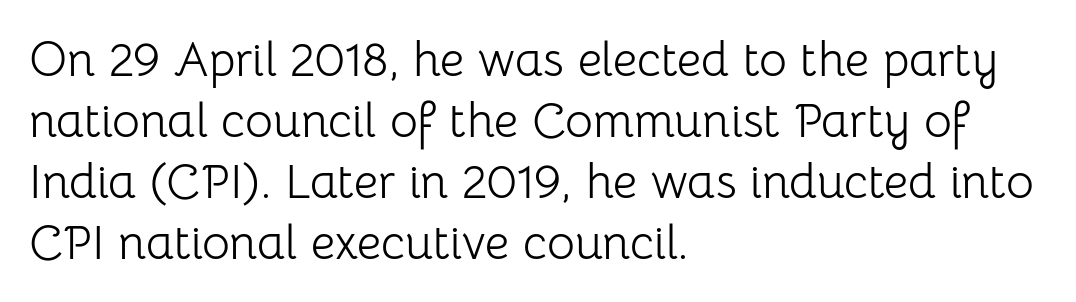
Check where the strokes stop: nothing finishes them off — pure sans. Caption: face not bold, strokes unweighted. The lines sit at an ordinary, default distance from one another. The font's upright variant was chosen for this text. Left-aligned paragraph, ragged on the right. Descenders are the only things crossing below the line.
